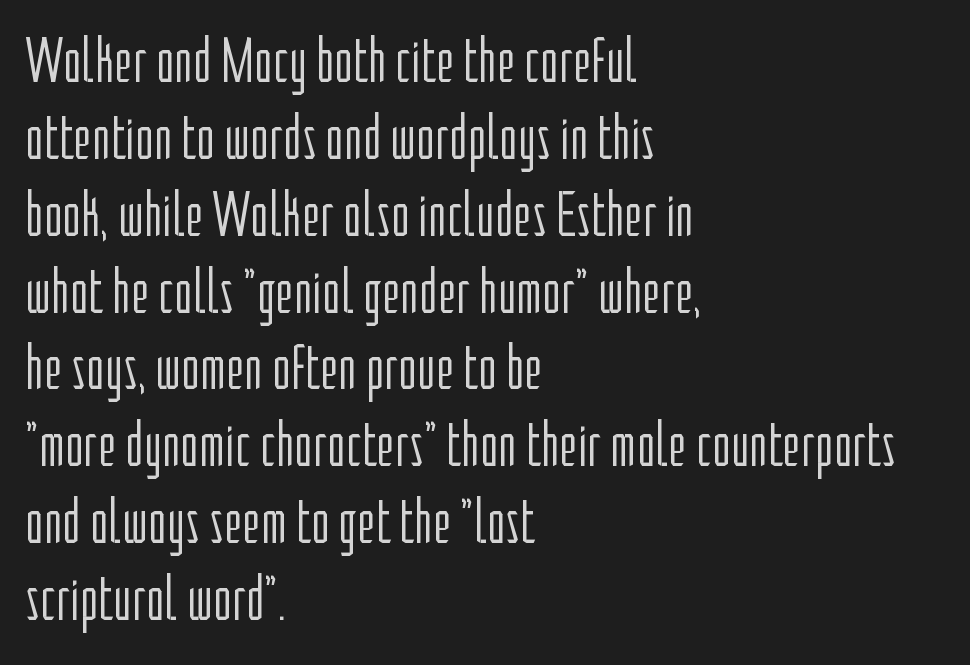
Q: Is the text bold? A: No.
Q: Is the text italic (slanted)? A: No, it is upright.
Q: Is the typeface a serif or a sans-serif typeface? A: Sans-serif.
Q: Is the text underlined? A: No.
Q: How is the paragraph aligned? A: Left-aligned.
Q: Is the spacing between letters normal or unusually wide? A: Normal.
Q: Width (condensed, normal, or wide)? A: Condensed.
Q: Stroke contrast? A: Low.
Q: x-height? A: Medium.
Q: Monospaced? A: No.
